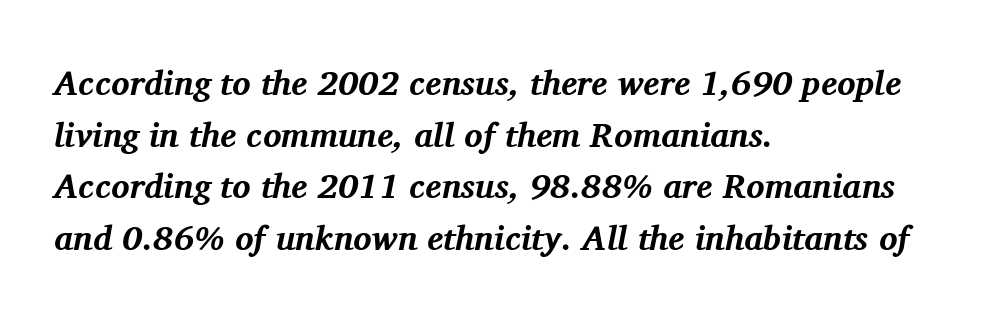
Left-aligned paragraph, ragged on the right. Look at the bottom of the vertical strokes: they flare into serifs here. You could not count columns in this text — the font is proportionally spaced. Horizontal bands of white between lines are of average thickness. Spacing between characters is what you'd get straight out of the box.
